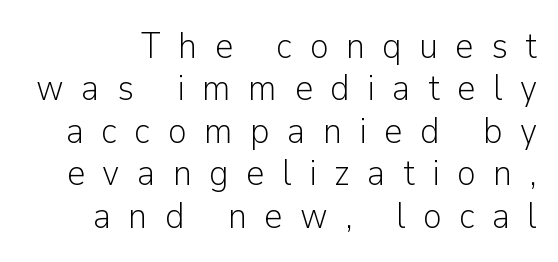
The space beneath each line is pristine and unruled. Letter spacing: wide. A typesetter would call this proportional, since set widths differ per character. Each letter's strokes conclude bluntly, with no projecting serifs. The letters look calm and open, with moderate or lighter stems.
